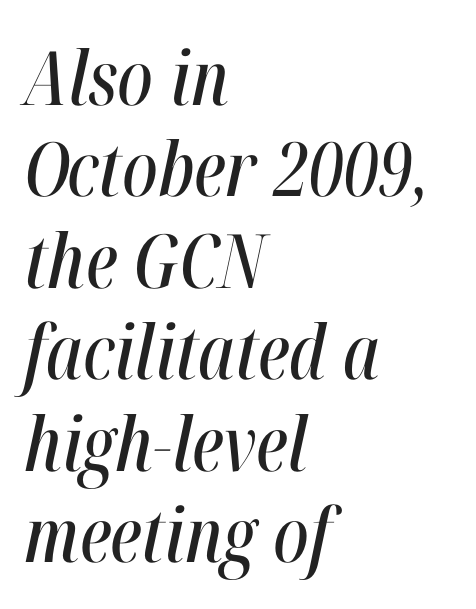
Q: Is the text italic (slanted)? A: Yes, it leans right by about 12 degrees.
Q: Is the text underlined? A: No.
Q: How is the paragraph aligned? A: Left-aligned.
Q: Is the spacing between letters normal or unusually wide? A: Normal.
Q: Width (condensed, normal, or wide)? A: Condensed.
Q: Stroke contrast? A: High.
Q: x-height? A: Medium.
Q: Monospaced? A: No.
